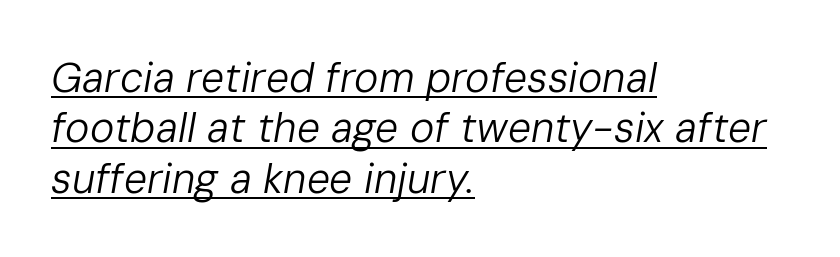
Descenders here cross a horizontal rule under the line. Here the designer chose a conventional face with non-uniform glyph widths. Posture: slanted. The strokes are not fattened; the text isn't bold.
